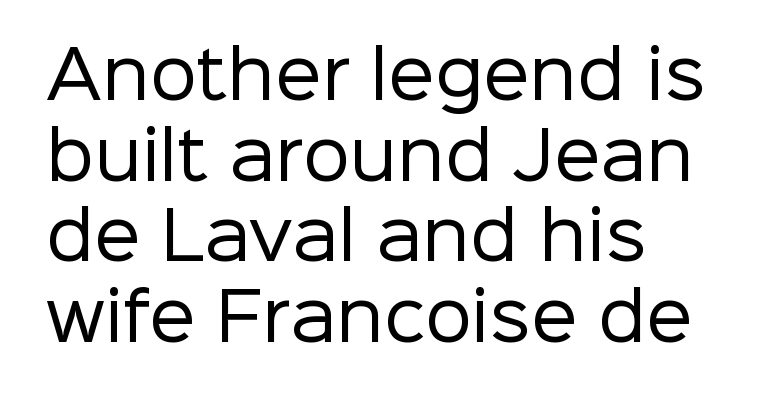
{"serif": "no", "italic": "no", "bold": "no", "weight": "regular", "width": "normal", "stroke_contrast": "low", "x_height": "medium", "monospaced": "no", "underline": "no", "line_spacing_ratio": 1.22, "letter_spacing": "normal", "letter_spacing_em": 0.0, "glyph_px": 66}
